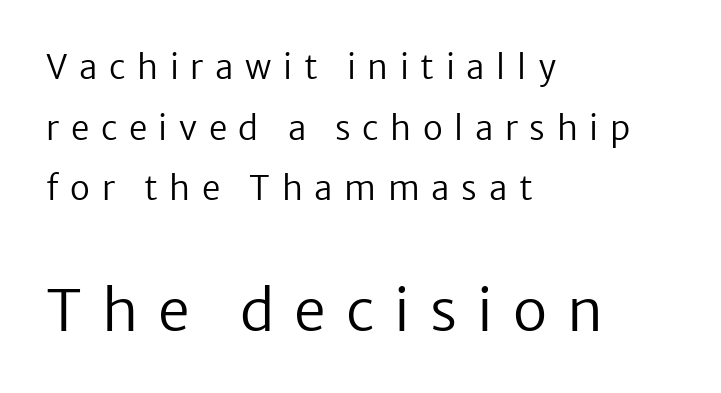
The image shows 57 px regular-weight sans-serif type, upright; set left-aligned, line spacing 1.84x, unusually wide letter spacing (+0.35 em), not underlined; the second (bottom) block is 1.73x larger; low stroke contrast and a medium x-height.
